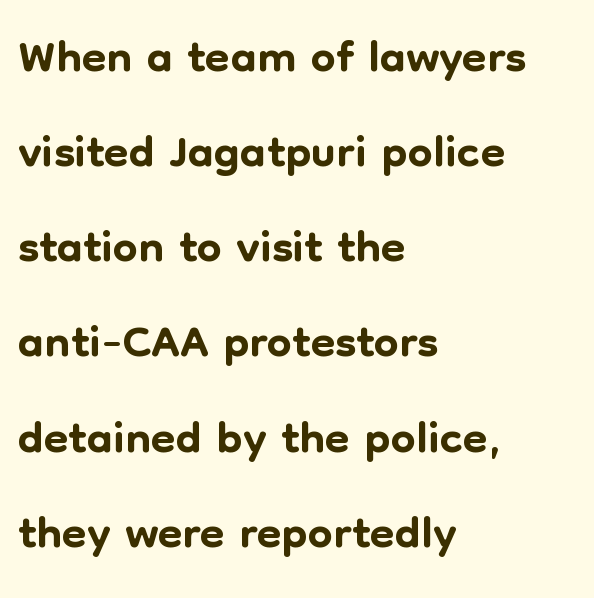
The image shows 71 px sans-serif type, upright; set left-aligned, normal line spacing (1.34x), normal letter spacing, not underlined; low stroke contrast and a medium x-height.
